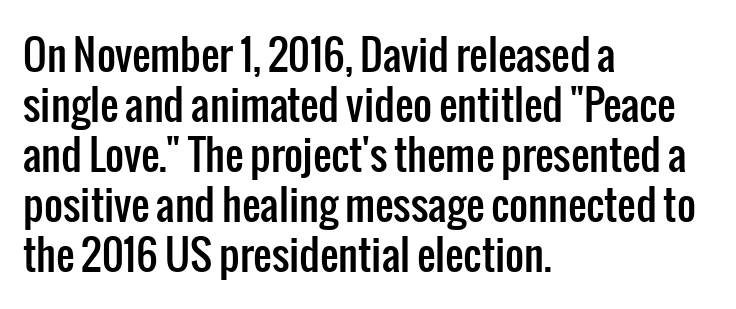
Q: Is the text italic (slanted)? A: No, it is upright.
Q: Is the typeface a serif or a sans-serif typeface? A: Sans-serif.
Q: Is the text underlined? A: No.
Q: How is the paragraph aligned? A: Left-aligned.
Q: Is the spacing between letters normal or unusually wide? A: Normal.
Q: Width (condensed, normal, or wide)? A: Condensed.
Q: Stroke contrast? A: Low.
Q: x-height? A: Medium.
Q: Monospaced? A: No.
